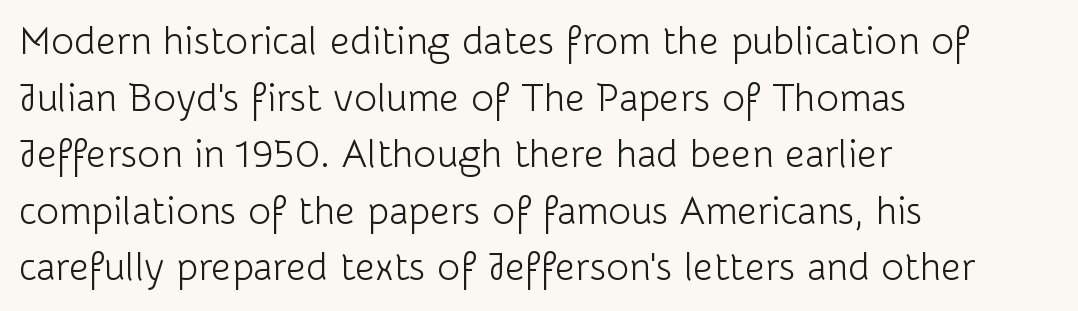
The image shows 39 px light sans-serif type, upright; set left-aligned, normal line spacing (1.45x), normal letter spacing, not underlined; low stroke contrast and a medium x-height.
